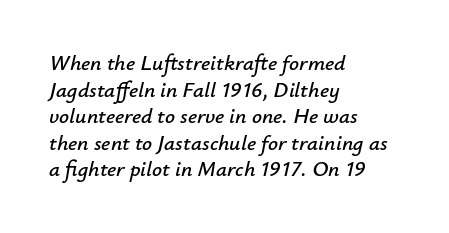
Q: Is the text italic (slanted)? A: Yes, it leans right by about 12 degrees.
Q: Is the text underlined? A: No.
Q: How is the paragraph aligned? A: Left-aligned.
Q: Is the spacing between letters normal or unusually wide? A: Normal.
